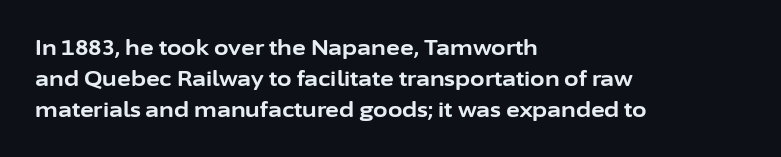
{"italic": "no", "bold": "yes", "underline": "no", "align": "left", "line_spacing": "normal", "line_spacing_ratio": 1.47, "letter_spacing": "normal", "letter_spacing_em": 0.0, "glyph_px": 21}
